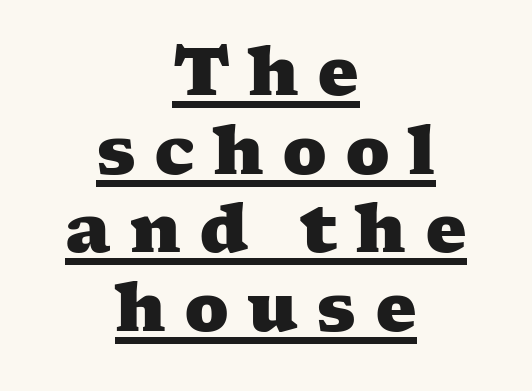
The image shows 66 px heavy, wide serif type; set centered, line spacing 1.19x, unusually wide letter spacing (+0.27 em), underlined; medium stroke contrast and a medium x-height.
